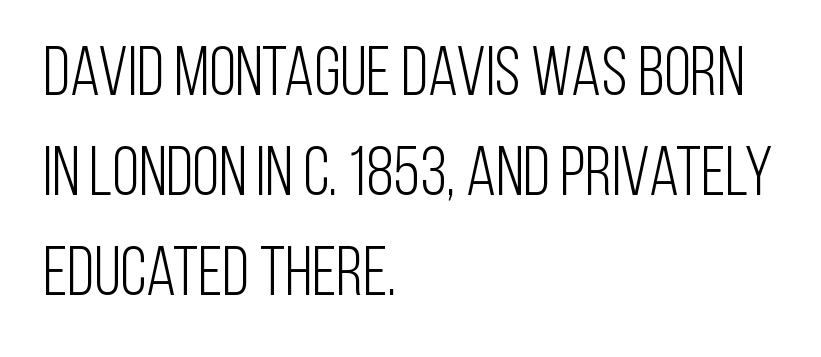
The image shows 69 px light, condensed sans-serif type, upright; set left-aligned, normal line spacing (1.45x), normal letter spacing, not underlined; low stroke contrast and a large x-height.
